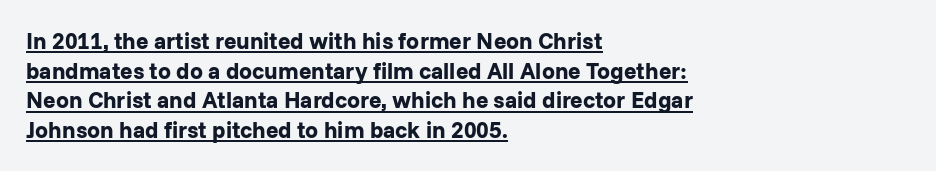
{"italic": "no", "bold": "yes", "underline": "yes", "align": "left", "line_spacing": "normal", "line_spacing_ratio": 1.29, "letter_spacing": "normal", "letter_spacing_em": 0.0, "glyph_px": 23}
